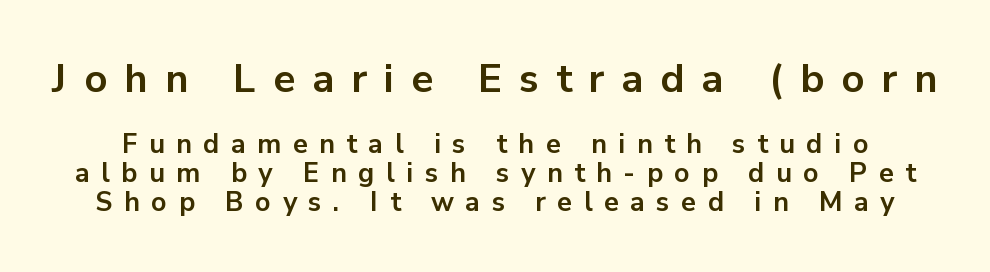
Q: Is the text bold? A: Yes.
Q: Is the text italic (slanted)? A: No, it is upright.
Q: Is the typeface a serif or a sans-serif typeface? A: Sans-serif.
Q: Is the text underlined? A: No.
Q: Is the spacing between letters normal or unusually wide? A: Unusually wide.
Q: Is the spacing between lines tight, normal or loose? A: Tight.
Q: Which block of text is set in a larger size, the first (top) or the second (bottom)? A: The first (top) one.
Q: Width (condensed, normal, or wide)? A: Normal.
Q: Stroke contrast? A: Low.
Q: x-height? A: Medium.
Q: Monospaced? A: No.
